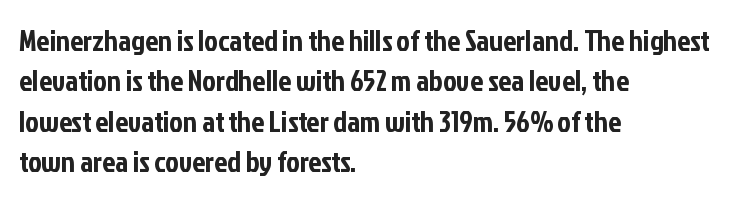
Q: Is the text italic (slanted)? A: No, it is upright.
Q: Is the typeface a serif or a sans-serif typeface? A: Sans-serif.
Q: Is the text underlined? A: No.
Q: How is the paragraph aligned? A: Left-aligned.
Q: Is the spacing between letters normal or unusually wide? A: Normal.
Q: Is the spacing between lines tight, normal or loose? A: Normal.
Q: Width (condensed, normal, or wide)? A: Condensed.
Q: Stroke contrast? A: Low.
Q: x-height? A: Medium.
Q: Monospaced? A: No.
